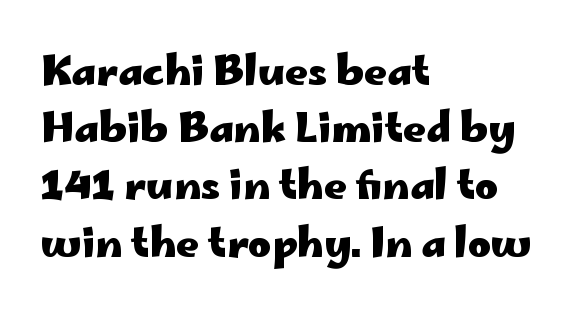
{"serif": "no", "italic": "no", "bold": "yes", "weight": "heavy", "width": "wide", "stroke_contrast": "low", "x_height": "small", "monospaced": "no", "underline": "no", "align": "left", "line_spacing": "normal", "line_spacing_ratio": 1.43, "letter_spacing": "normal", "letter_spacing_em": 0.0, "glyph_px": 40}
